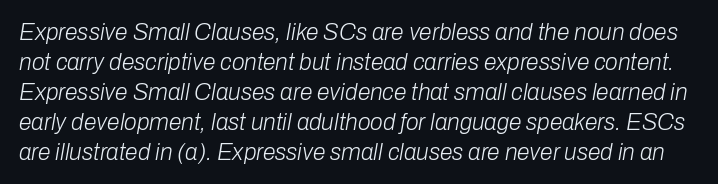
Q: Is the text bold? A: No.
Q: Is the text italic (slanted)? A: Yes, it leans right by about 10 degrees.
Q: Is the text underlined? A: No.
Q: Is the spacing between letters normal or unusually wide? A: Normal.
Q: Is the spacing between lines tight, normal or loose? A: Normal.
